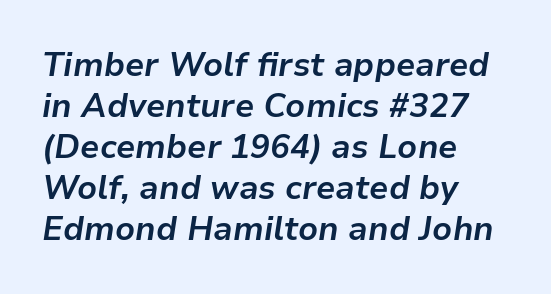
{"italic": "yes", "lean": "right", "slant_degrees": 9, "bold": "yes", "weight": "bold", "width": "normal", "stroke_contrast": "low", "x_height": "medium", "monospaced": "no", "underline": "no", "align": "left", "line_spacing_ratio": 1.24, "letter_spacing": "normal", "letter_spacing_em": 0.0, "glyph_px": 33}
